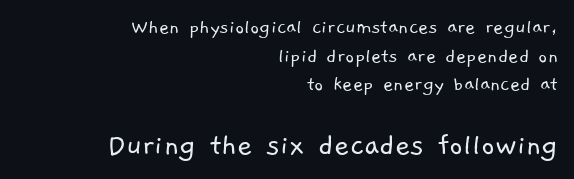
{"serif": "no", "bold": "no", "weight": "light", "width": "normal", "stroke_contrast": "low", "x_height": "medium", "monospaced": "no", "underline": "no", "align": "right", "line_spacing": "normal", "line_spacing_ratio": 1.3, "letter_spacing": "normal", "letter_spacing_em": 0.0, "larger_block": "second", "size_ratio": 1.5, "glyph_px": 33}
